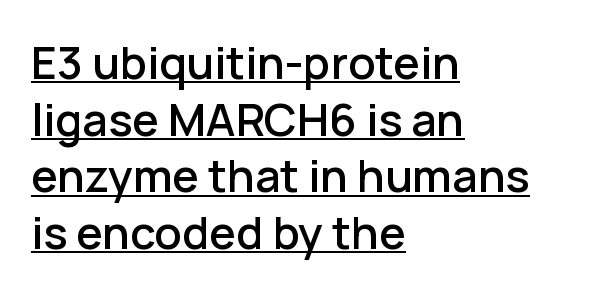
Q: Is the text italic (slanted)? A: No, it is upright.
Q: Is the typeface a serif or a sans-serif typeface? A: Sans-serif.
Q: Is the text underlined? A: Yes.
Q: How is the paragraph aligned? A: Left-aligned.
Q: Is the spacing between letters normal or unusually wide? A: Normal.
Q: Is the spacing between lines tight, normal or loose? A: Normal.
Q: Width (condensed, normal, or wide)? A: Normal.
Q: Stroke contrast? A: Low.
Q: x-height? A: Medium.
Q: Monospaced? A: No.
